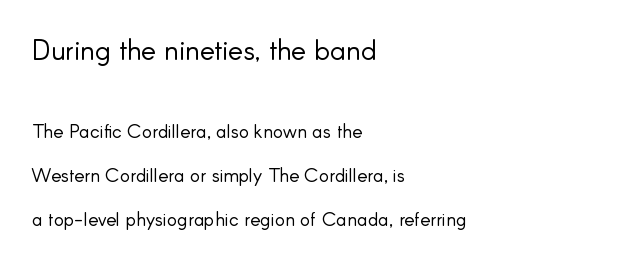
{"serif": "no", "italic": "no", "bold": "no", "weight": "light", "width": "normal", "stroke_contrast": "low", "x_height": "small", "monospaced": "no", "underline": "no", "align": "left", "line_spacing": "loose", "line_spacing_ratio": 2.31, "letter_spacing": "normal", "letter_spacing_em": 0.0, "larger_block": "first", "size_ratio": 1.47, "glyph_px": 28}
